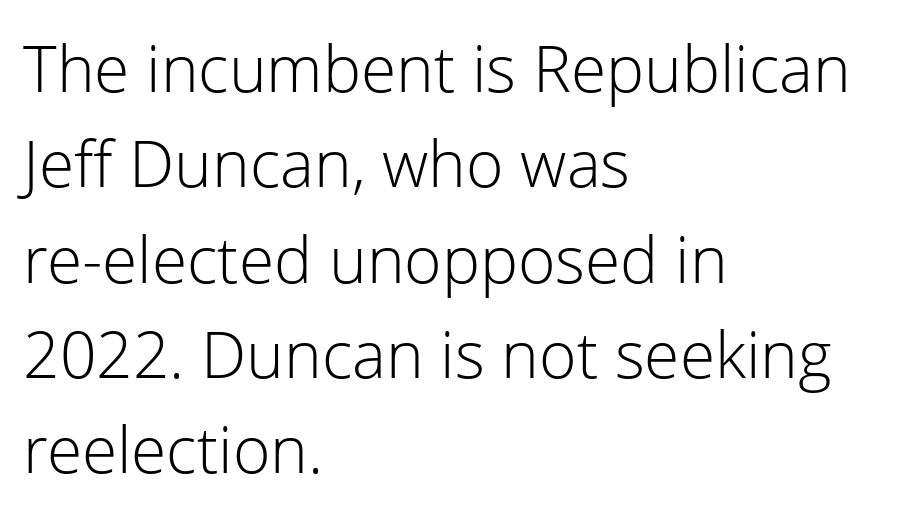
The image shows 64 px light sans-serif type, upright; set left-aligned, normal line spacing (1.49x), normal letter spacing, not underlined; low stroke contrast and a medium x-height.
